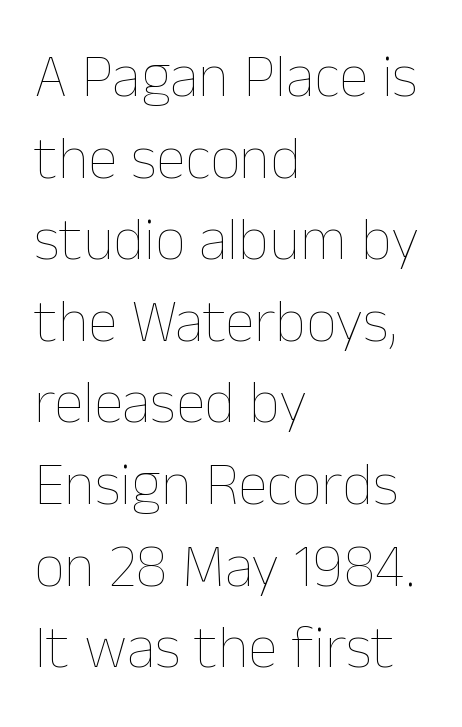
The words here are not underlined. Successive baselines arrive at the customary interval. Each letter keeps its own natural width here, so spacing adapts to shape. No chunkiness to these letters — they're not bold.
